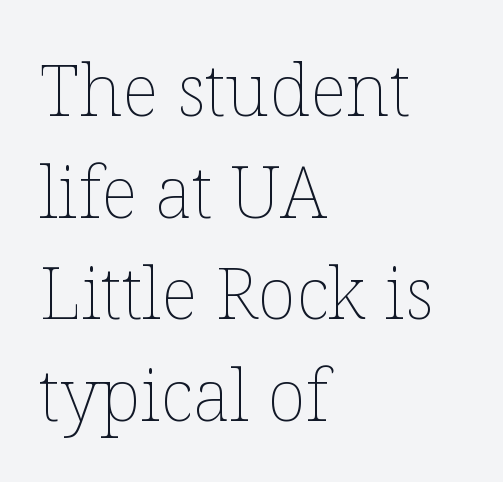
{"italic": "no", "bold": "no", "weight": "thin", "width": "normal", "stroke_contrast": "low", "x_height": "medium", "monospaced": "no", "underline": "no", "align": "left", "line_spacing": "normal", "line_spacing_ratio": 1.41, "letter_spacing": "normal", "letter_spacing_em": 0.0, "glyph_px": 72}
